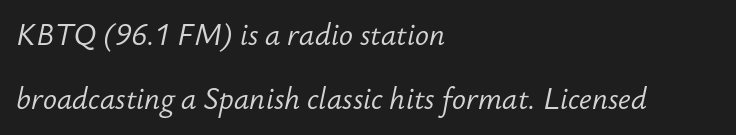
The image shows 29 px light type, italic (leaning right); set left-aligned, loose line spacing (2.21x), normal letter spacing, not underlined; low stroke contrast and a small x-height.
